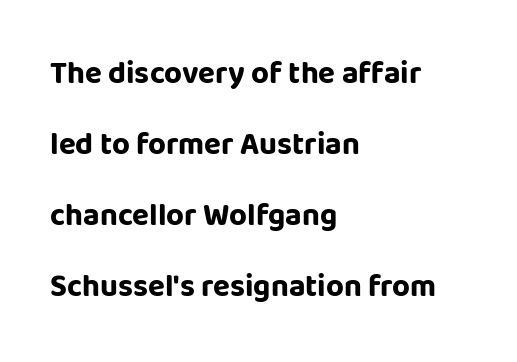
The image shows 31 px bold sans-serif type, upright; set left-aligned, loose line spacing (2.29x), normal letter spacing, not underlined; low stroke contrast and a large x-height.
